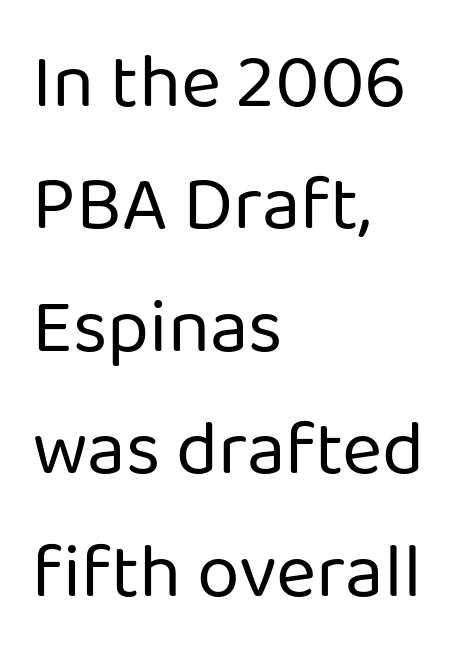
The image shows 77 px regular-weight sans-serif type, upright; set left-aligned, normal line spacing (1.59x), normal letter spacing, not underlined; low stroke contrast and a medium x-height.
